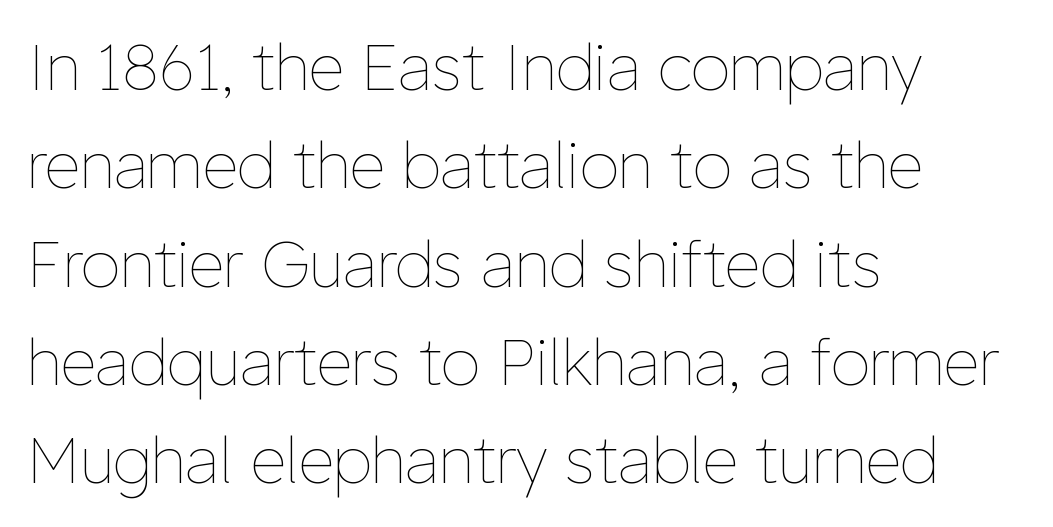
The image shows 63 px thin type, upright; set left-aligned, normal line spacing (1.56x), normal letter spacing, not underlined; low stroke contrast and a medium x-height.
